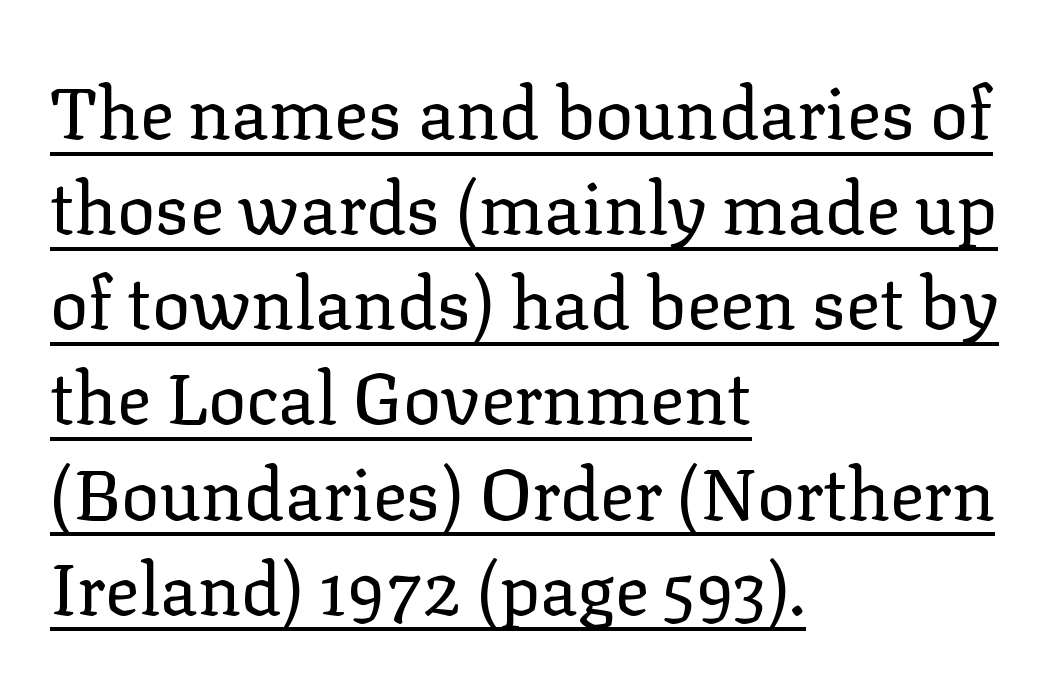
{"serif": "yes", "italic": "no", "bold": "no", "weight": "regular", "width": "normal", "stroke_contrast": "low", "x_height": "medium", "monospaced": "no", "underline": "yes", "align": "left", "line_spacing": "normal", "line_spacing_ratio": 1.34, "letter_spacing": "normal", "letter_spacing_em": 0.0, "glyph_px": 71}
